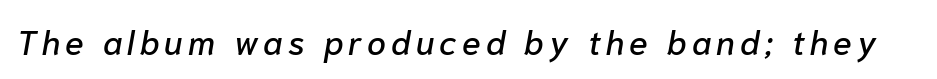
Q: Is the text italic (slanted)? A: Yes, it leans right by about 10 degrees.
Q: Is the text underlined? A: No.
Q: Width (condensed, normal, or wide)? A: Normal.
Q: Stroke contrast? A: Low.
Q: x-height? A: Medium.
Q: Monospaced? A: No.
